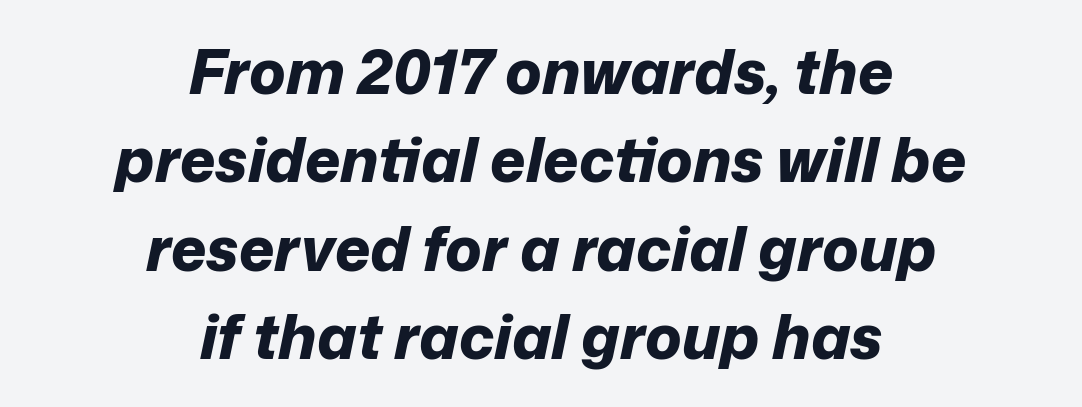
Note the varied advance widths — an 'i' is clearly narrower than an 'm'. Descenders hang freely into open space. The letterforms sit shoulder to shoulder at normal distance. Notice how the stems are inclined rather than vertical — that's the hallmark of italics. In terms of leading, this rendering sits right in the middle. Heavy, bold letterforms.
